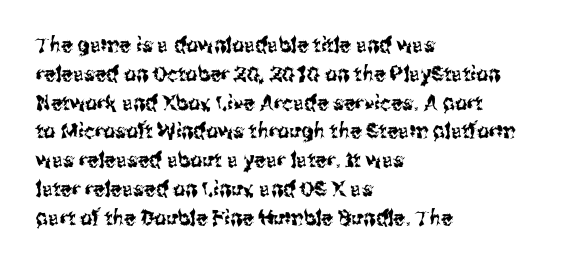
The image shows 21 px text type, upright; set left-aligned, normal line spacing (1.37x), normal letter spacing, not underlined.
